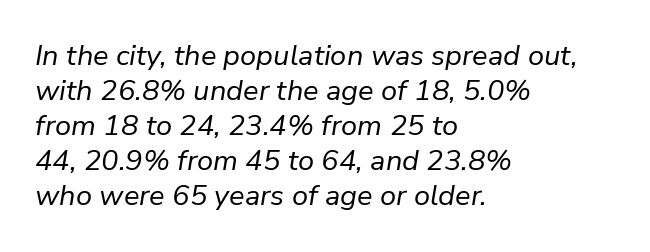
These lines are set flush left with a ragged right edge. Tracking here is standard; glyphs follow each other at the usual distance. Slanted lettering throughout. The face looks like a standard text weight, possibly lighter.
